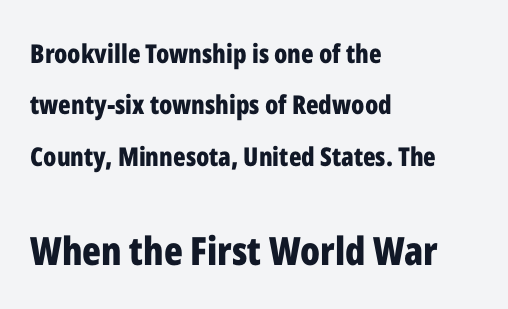
{"serif": "no", "italic": "no", "bold": "yes", "weight": "bold", "width": "condensed", "stroke_contrast": "low", "x_height": "medium", "monospaced": "no", "underline": "no", "align": "left", "line_spacing": "loose", "line_spacing_ratio": 1.98, "letter_spacing": "normal", "letter_spacing_em": 0.0, "larger_block": "second", "size_ratio": 1.5, "glyph_px": 39}
